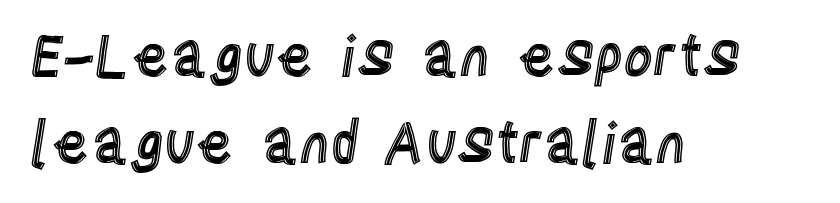
{"width": "condensed", "x_height": "large", "monospaced": "no", "underline": "no", "align": "left", "line_spacing": "normal", "line_spacing_ratio": 1.52, "letter_spacing": "normal", "letter_spacing_em": 0.0, "glyph_px": 57}
